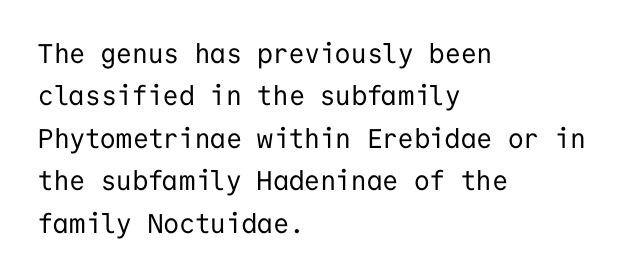
{"italic": "no", "bold": "no", "underline": "no", "align": "left", "line_spacing": "normal", "line_spacing_ratio": 1.57, "letter_spacing": "normal", "letter_spacing_em": 0.0, "glyph_px": 27}
